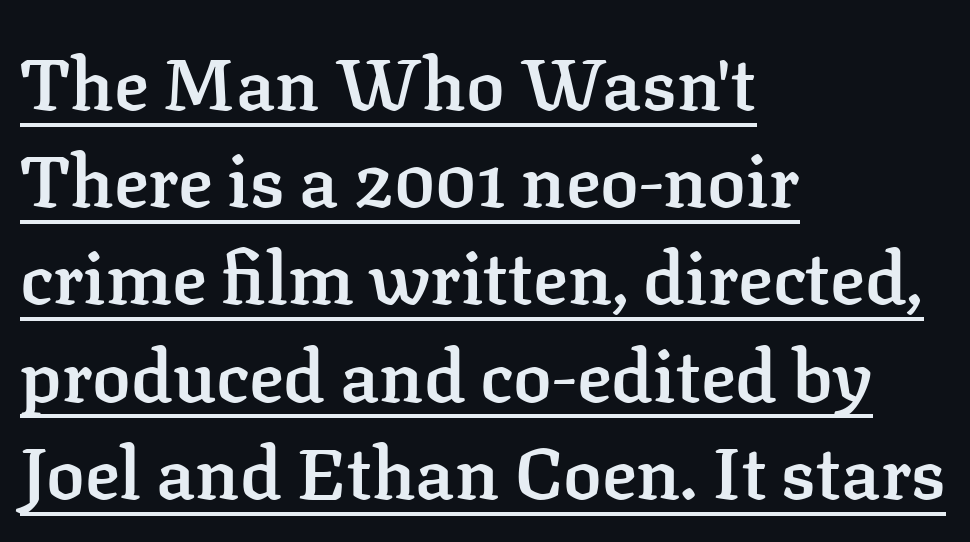
{"serif": "yes", "italic": "no", "bold": "semi", "weight": "semibold", "width": "normal", "stroke_contrast": "low", "x_height": "medium", "monospaced": "no", "underline": "yes", "align": "left", "line_spacing": "normal", "line_spacing_ratio": 1.35, "letter_spacing": "normal", "letter_spacing_em": 0.0, "glyph_px": 72}
